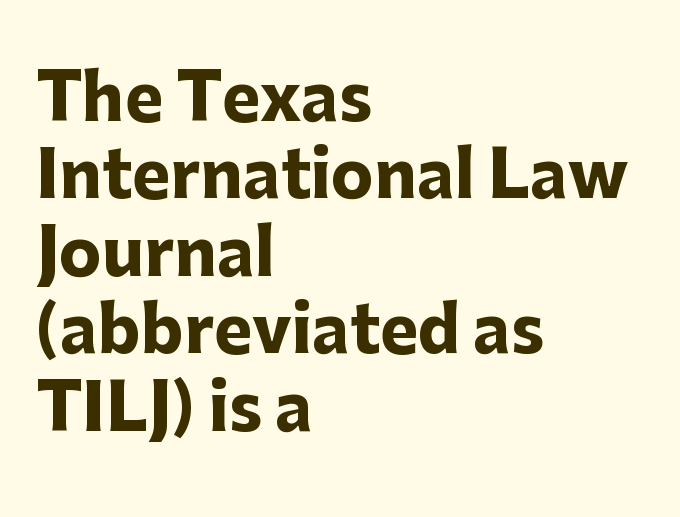
Q: Is the text bold? A: Yes.
Q: Is the text italic (slanted)? A: No, it is upright.
Q: Is the typeface a serif or a sans-serif typeface? A: Sans-serif.
Q: Is the text underlined? A: No.
Q: How is the paragraph aligned? A: Left-aligned.
Q: Is the spacing between letters normal or unusually wide? A: Normal.
Q: Width (condensed, normal, or wide)? A: Normal.
Q: Stroke contrast? A: Low.
Q: x-height? A: Medium.
Q: Monospaced? A: No.
